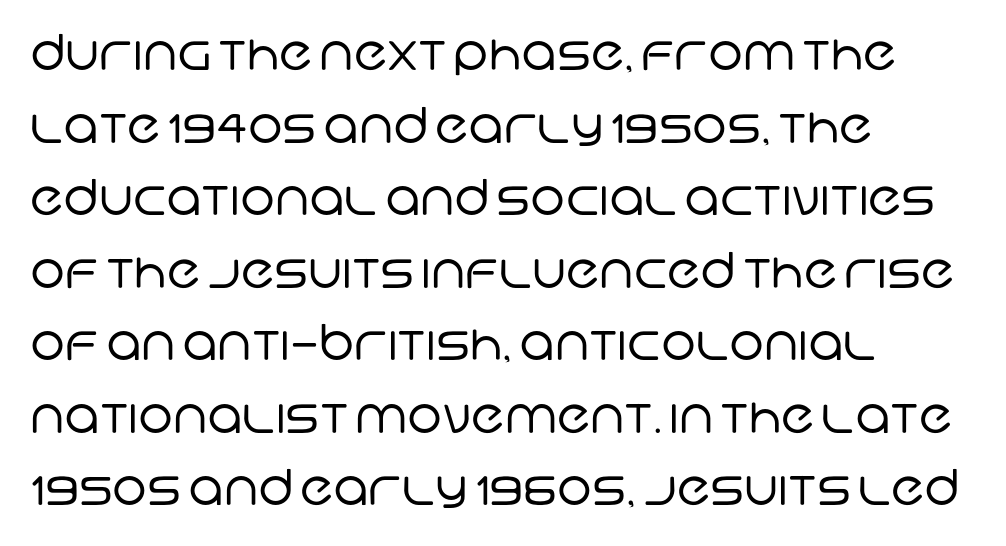
Lines of text with bare space underneath. Does the type have serifs? No, each stem ends abruptly. Letter spacing: default. Here the designer chose a conventional face with non-uniform glyph widths. The passage is arranged the way most books set body copy — flush left.
